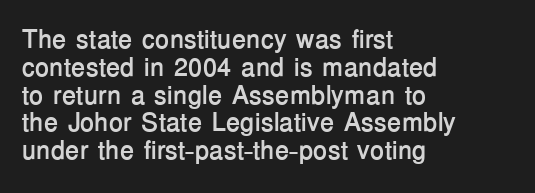
The image shows 26 px bold type, upright; set left-aligned, tight line spacing (1.07x), normal letter spacing, not underlined.
